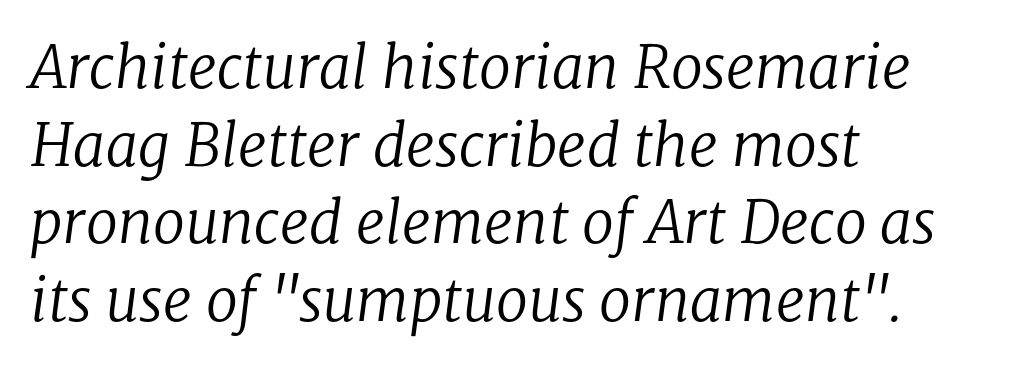
Each letter keeps its own natural width here, so spacing adapts to shape. Does the copy run flush right? No — it runs flush left. Weight class: somewhere from thin through regular. Descender tails drop into unmarked territory.
